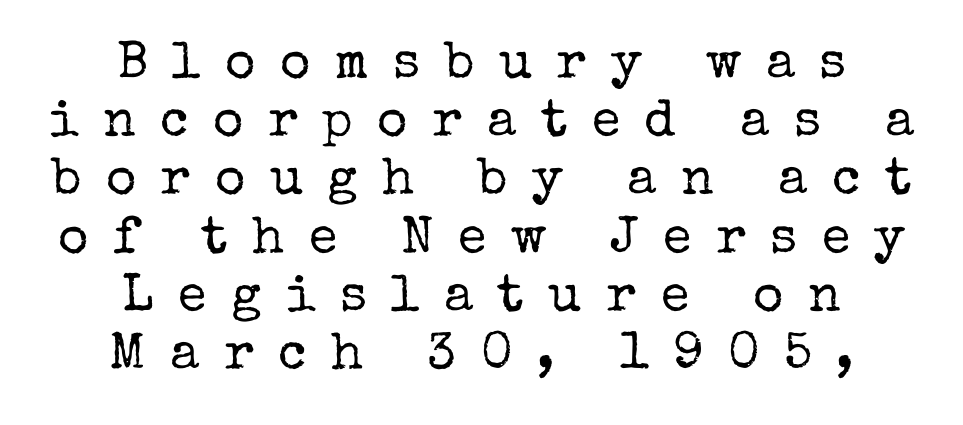
Classification — serif. Is there much room between lines? No — they nearly touch. The lettering holds an erect, upright posture throughout. Alignment: centered. No word sits above an underline.
